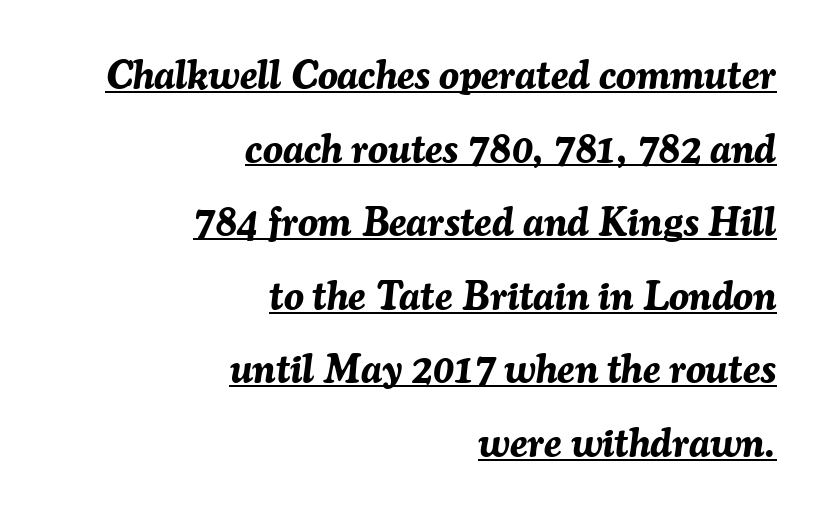
Q: Is the text bold? A: Yes.
Q: Is the text italic (slanted)? A: Yes, it leans right by about 7 degrees.
Q: Is the text underlined? A: Yes.
Q: How is the paragraph aligned? A: Right-aligned.
Q: Is the spacing between letters normal or unusually wide? A: Normal.
Q: Width (condensed, normal, or wide)? A: Normal.
Q: Stroke contrast? A: Medium.
Q: x-height? A: Medium.
Q: Monospaced? A: No.
